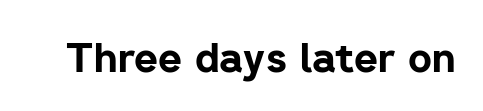
The lettering holds an erect, upright posture throughout. In terms of weight, the rendering is a true, heavy bold. Beneath every word, the page is bare. The type family on display is of the sans-serif kind. Does extra space separate the letters? No, they use regular spacing. Each letter keeps its own natural width here, so spacing adapts to shape.
